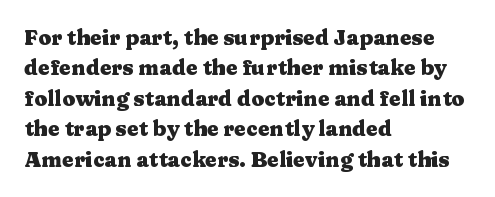
The image shows 21 px bold type, upright; set left-aligned, normal line spacing (1.45x), normal letter spacing, not underlined.
